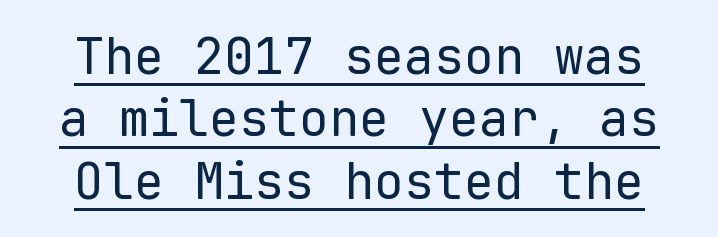
Q: Is the text bold? A: No.
Q: Is the text italic (slanted)? A: No, it is upright.
Q: Is the typeface a serif or a sans-serif typeface? A: Sans-serif.
Q: Is the text underlined? A: Yes.
Q: How is the paragraph aligned? A: Centered.
Q: Is the spacing between letters normal or unusually wide? A: Normal.
Q: Is the spacing between lines tight, normal or loose? A: Normal.
Q: Width (condensed, normal, or wide)? A: Normal.
Q: Stroke contrast? A: Low.
Q: x-height? A: Medium.
Q: Monospaced? A: Yes.
